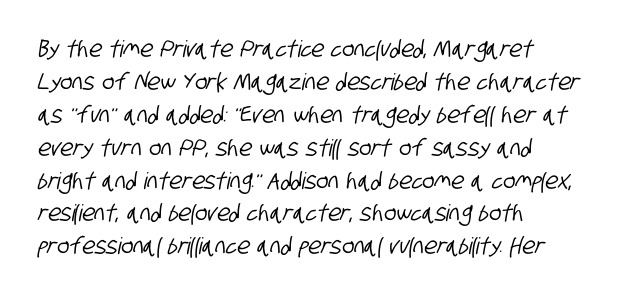
The image shows 23 px text type; set left-aligned, normal line spacing (1.43x), normal letter spacing, not underlined.
